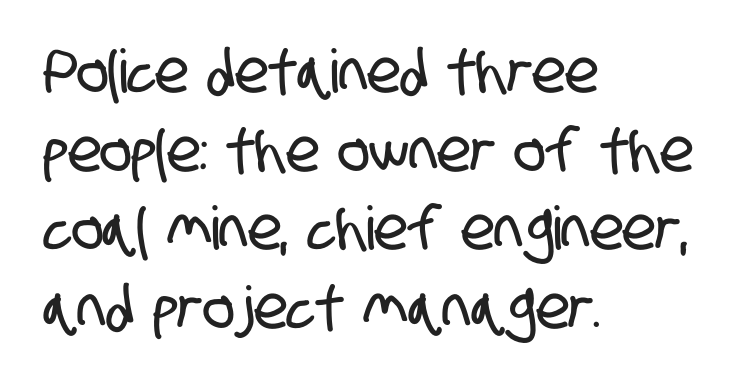
The image shows 60 px condensed sans-serif type; set left-aligned, normal line spacing (1.31x), normal letter spacing, not underlined; low stroke contrast and a large x-height.
